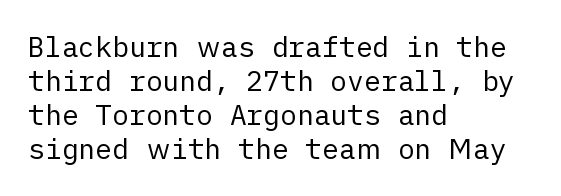
The image shows 28 px regular-weight sans-serif type, upright; set left-aligned, line spacing 1.22x, normal letter spacing, not underlined; low stroke contrast and a medium x-height.
